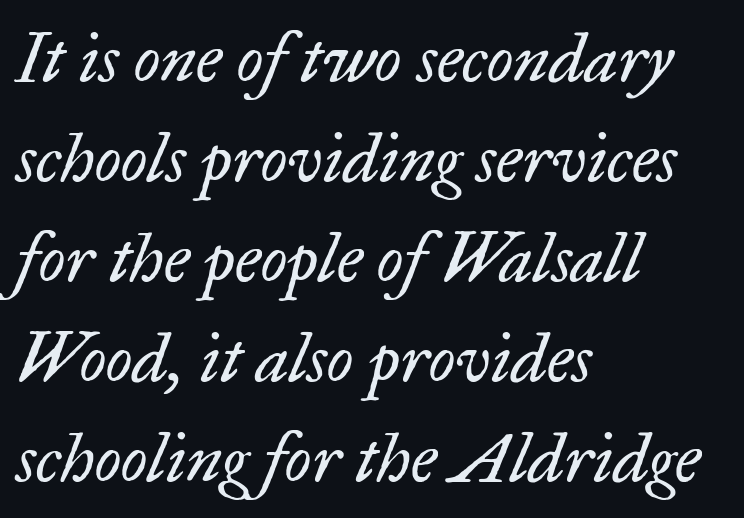
The image shows 69 px regular-weight serif type, italic (leaning right); set left-aligned, normal line spacing (1.45x), normal letter spacing, not underlined; low stroke contrast and a small x-height.
